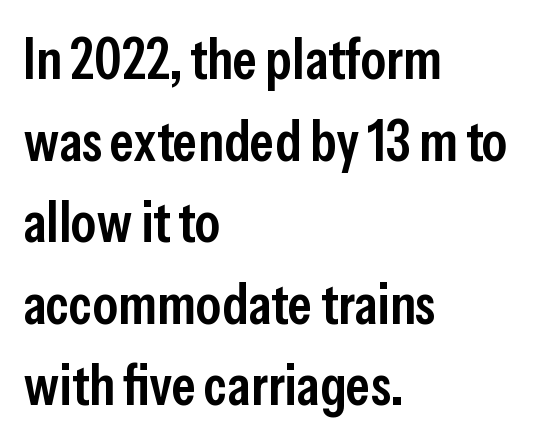
Q: Is the text bold? A: Semi-bold.
Q: Is the text italic (slanted)? A: No, it is upright.
Q: Is the typeface a serif or a sans-serif typeface? A: Sans-serif.
Q: Is the text underlined? A: No.
Q: How is the paragraph aligned? A: Left-aligned.
Q: Is the spacing between letters normal or unusually wide? A: Normal.
Q: Is the spacing between lines tight, normal or loose? A: Normal.
Q: Width (condensed, normal, or wide)? A: Condensed.
Q: Stroke contrast? A: Low.
Q: x-height? A: Medium.
Q: Monospaced? A: No.
